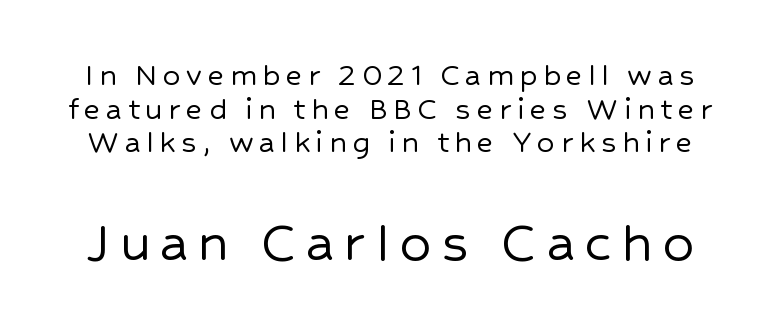
Check the space under the baseline: it is left empty. The more generous point size was reserved for the lower chunk. The typography opts for an upright posture over an oblique one. Type style note: lacks serifs.
